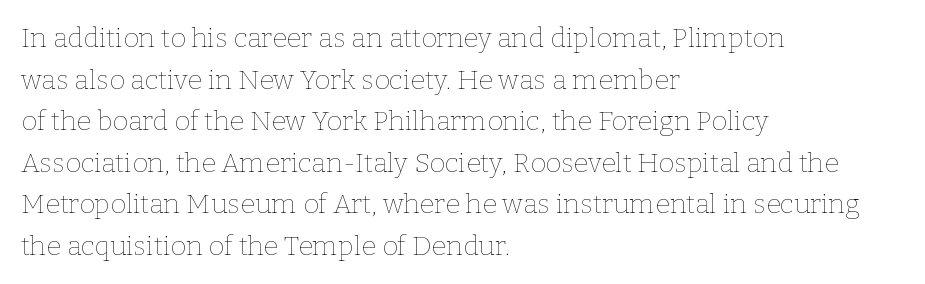
Q: Is the text bold? A: No.
Q: Is the text italic (slanted)? A: No, it is upright.
Q: Is the text underlined? A: No.
Q: How is the paragraph aligned? A: Left-aligned.
Q: Is the spacing between letters normal or unusually wide? A: Normal.
Q: Is the spacing between lines tight, normal or loose? A: Normal.
